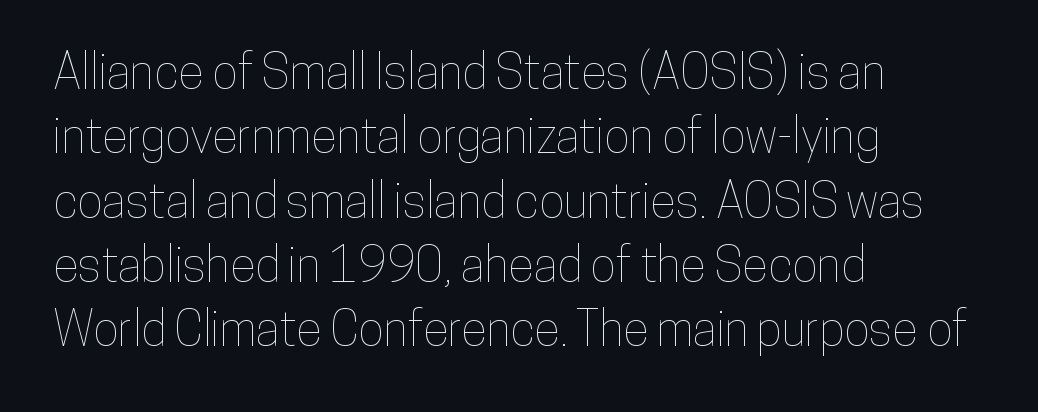
Q: Is the text italic (slanted)? A: No, it is upright.
Q: Is the text underlined? A: No.
Q: How is the paragraph aligned? A: Left-aligned.
Q: Is the spacing between letters normal or unusually wide? A: Normal.
Q: Is the spacing between lines tight, normal or loose? A: Normal.
Q: Width (condensed, normal, or wide)? A: Condensed.
Q: Stroke contrast? A: Low.
Q: x-height? A: Medium.
Q: Monospaced? A: No.
